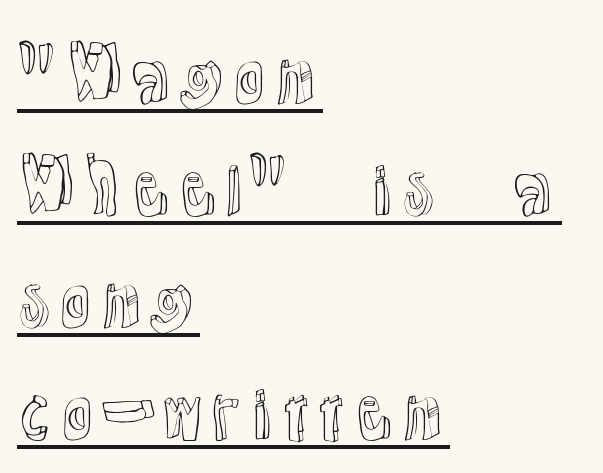
Q: Is the text italic (slanted)? A: No, it is upright.
Q: Is the text underlined? A: Yes.
Q: How is the paragraph aligned? A: Left-aligned.
Q: Is the spacing between letters normal or unusually wide? A: Normal.
Q: Is the spacing between lines tight, normal or loose? A: Normal.
Q: Width (condensed, normal, or wide)? A: Normal.
Q: x-height? A: Medium.
Q: Monospaced? A: No.
